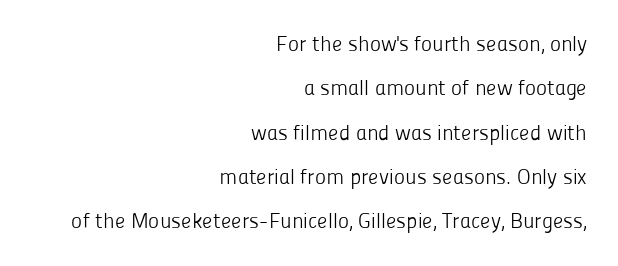
{"italic": "no", "bold": "no", "underline": "no", "align": "right", "line_spacing": "loose", "line_spacing_ratio": 2.11, "letter_spacing": "normal", "letter_spacing_em": 0.0, "glyph_px": 21}
